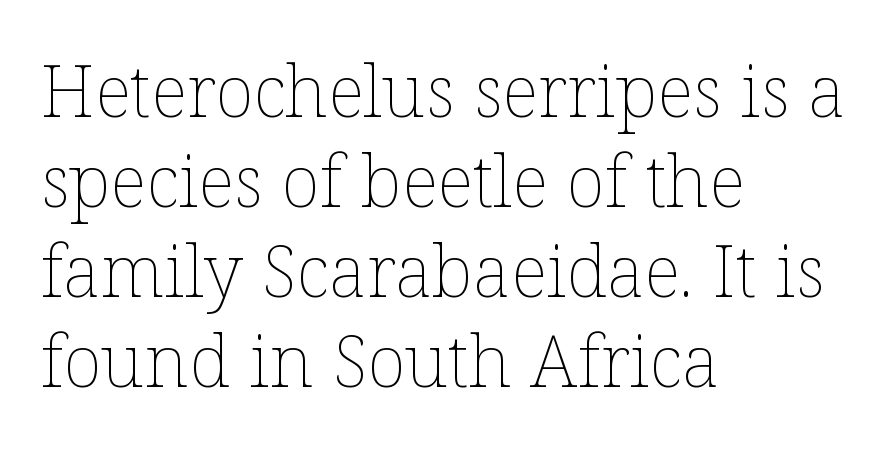
Q: Is the text bold? A: No.
Q: Is the text italic (slanted)? A: No, it is upright.
Q: Is the text underlined? A: No.
Q: How is the paragraph aligned? A: Left-aligned.
Q: Is the spacing between letters normal or unusually wide? A: Normal.
Q: Is the spacing between lines tight, normal or loose? A: Normal.
Q: Width (condensed, normal, or wide)? A: Normal.
Q: Stroke contrast? A: Low.
Q: x-height? A: Medium.
Q: Monospaced? A: No.
